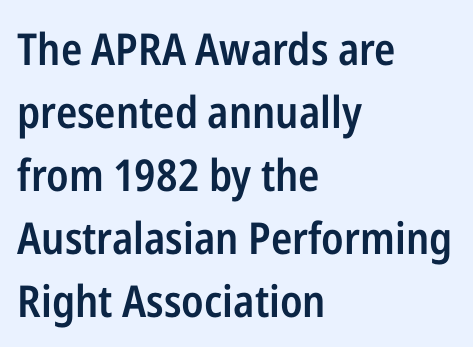
{"serif": "no", "italic": "no", "bold": "semi", "weight": "semibold", "width": "condensed", "stroke_contrast": "low", "x_height": "medium", "monospaced": "no", "underline": "no", "align": "left", "line_spacing": "normal", "line_spacing_ratio": 1.43, "letter_spacing": "normal", "letter_spacing_em": 0.0, "glyph_px": 44}
